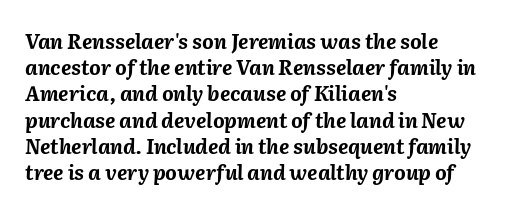
{"italic": "yes", "lean": "right", "slant_degrees": 2, "bold": "yes", "underline": "no", "align": "left", "line_spacing": "normal", "line_spacing_ratio": 1.31, "letter_spacing": "normal", "letter_spacing_em": 0.0, "glyph_px": 20}
